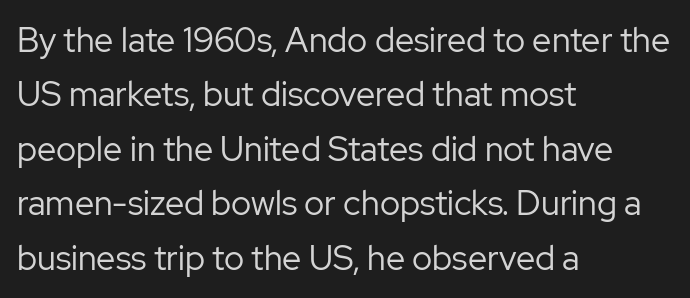
{"serif": "no", "italic": "no", "bold": "no", "weight": "regular", "width": "normal", "stroke_contrast": "low", "x_height": "medium", "monospaced": "no", "underline": "no", "align": "left", "line_spacing": "normal", "line_spacing_ratio": 1.6, "letter_spacing": "normal", "letter_spacing_em": 0.0, "glyph_px": 34}
